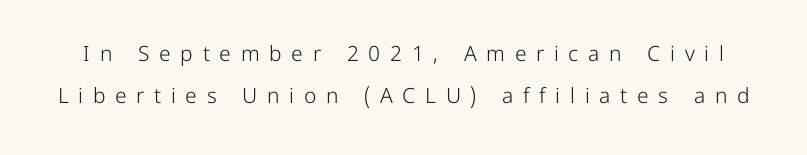
Style check: upright. Is the type heavy? It reads as light-to-regular instead. The foot of each line stays bare and open. Loosely led — the rows are spread out.
